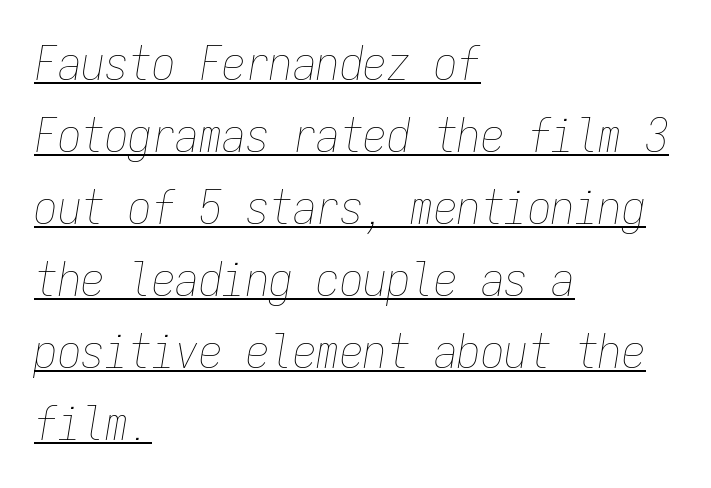
The image shows 47 px thin, condensed type, italic (leaning right), monospaced; set left-aligned, normal line spacing (1.53x), normal letter spacing, underlined; low stroke contrast and a medium x-height.
